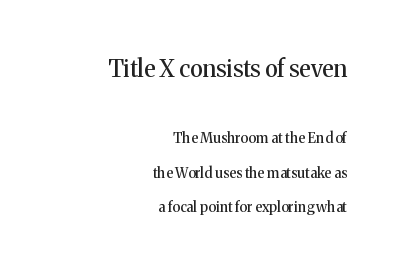
Between these two stacked blocks, the higher one wins on size. Line spacing here is loose. Nobody drew a line under any word here. The typesetter chose a ragged-left arrangement here.
